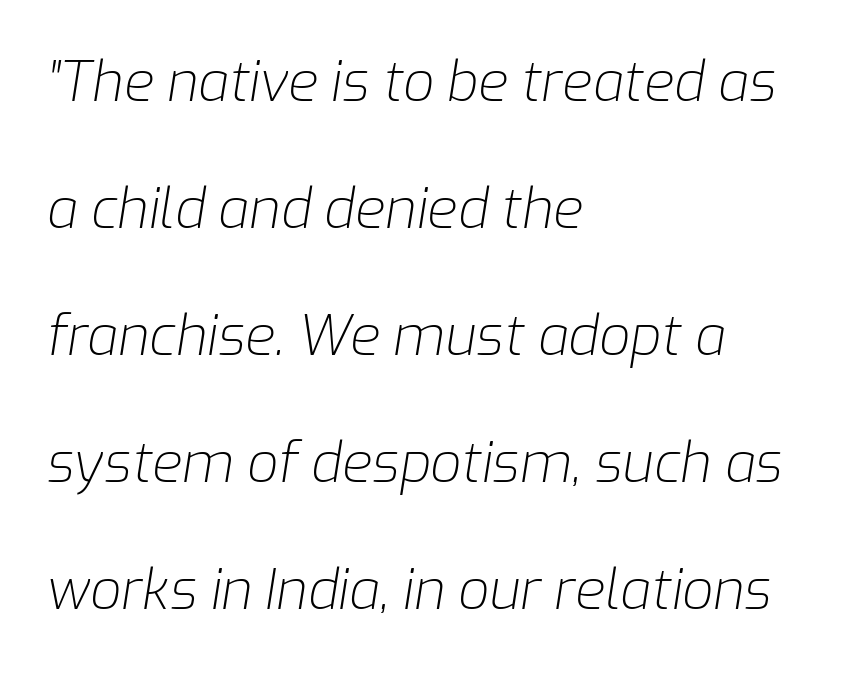
Q: Is the text bold? A: No.
Q: Is the text italic (slanted)? A: Yes, it leans right by about 9 degrees.
Q: Is the text underlined? A: No.
Q: How is the paragraph aligned? A: Left-aligned.
Q: Is the spacing between letters normal or unusually wide? A: Normal.
Q: Is the spacing between lines tight, normal or loose? A: Loose.
Q: Width (condensed, normal, or wide)? A: Normal.
Q: Stroke contrast? A: Low.
Q: x-height? A: Medium.
Q: Monospaced? A: No.
